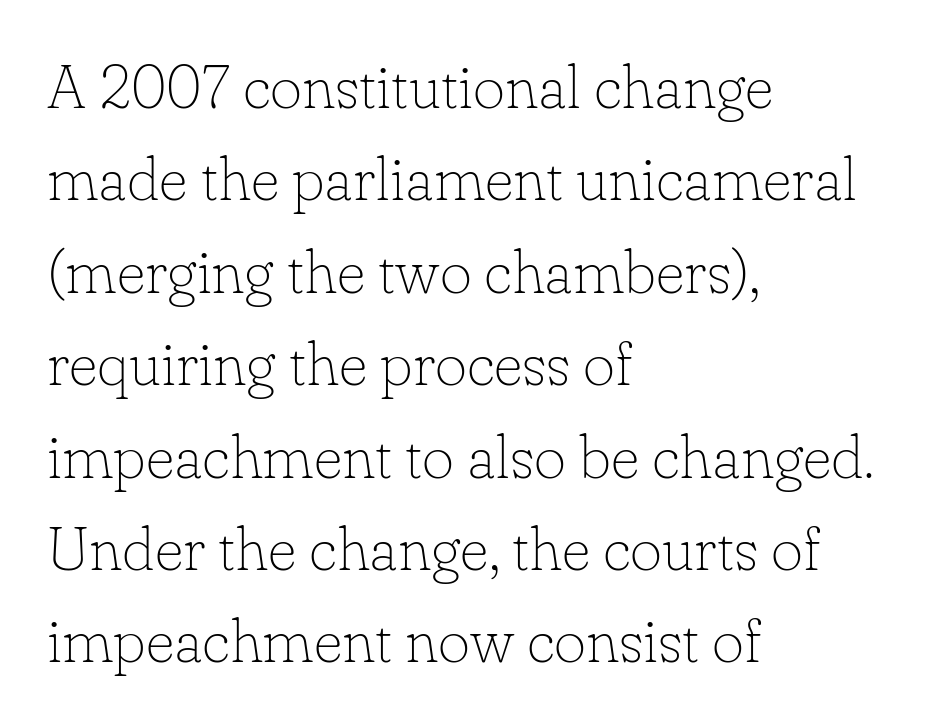
{"serif": "yes", "italic": "no", "bold": "no", "weight": "thin", "width": "normal", "stroke_contrast": "low", "x_height": "small", "monospaced": "no", "underline": "no", "align": "left", "line_spacing": "normal", "line_spacing_ratio": 1.49, "letter_spacing": "normal", "letter_spacing_em": 0.0, "glyph_px": 62}
